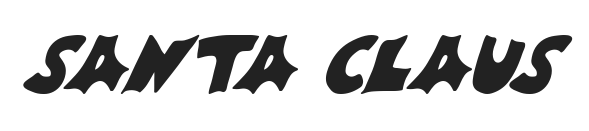
The image shows 79 px sans-serif type; set normal letter spacing, not underlined; medium stroke contrast and a large x-height.
